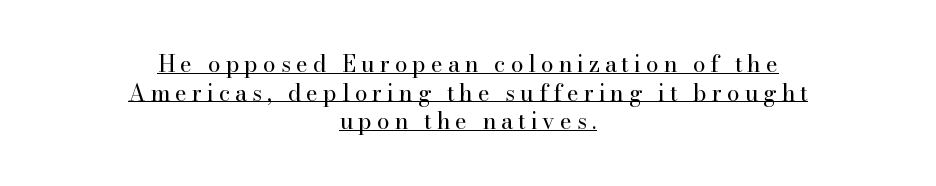
The image shows 23 px text type, upright; set centered, line spacing 1.24x, unusually wide letter spacing (+0.21 em), underlined.
